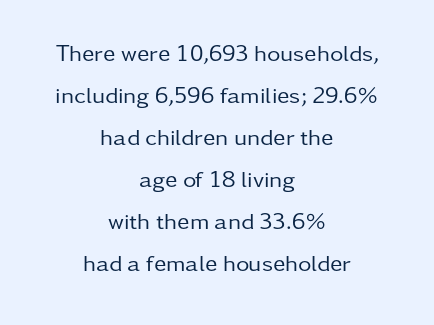
Q: Is the text bold? A: No.
Q: Is the text italic (slanted)? A: No, it is upright.
Q: Is the text underlined? A: No.
Q: How is the paragraph aligned? A: Centered.
Q: Is the spacing between letters normal or unusually wide? A: Normal.
